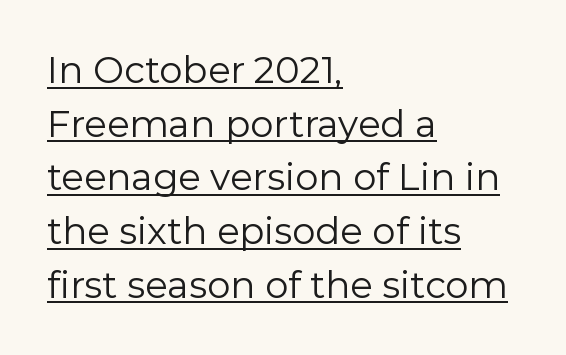
Q: Is the text bold? A: No.
Q: Is the text italic (slanted)? A: No, it is upright.
Q: Is the typeface a serif or a sans-serif typeface? A: Sans-serif.
Q: Is the text underlined? A: Yes.
Q: How is the paragraph aligned? A: Left-aligned.
Q: Is the spacing between letters normal or unusually wide? A: Normal.
Q: Is the spacing between lines tight, normal or loose? A: Normal.
Q: Width (condensed, normal, or wide)? A: Normal.
Q: Stroke contrast? A: Low.
Q: x-height? A: Medium.
Q: Monospaced? A: No.
